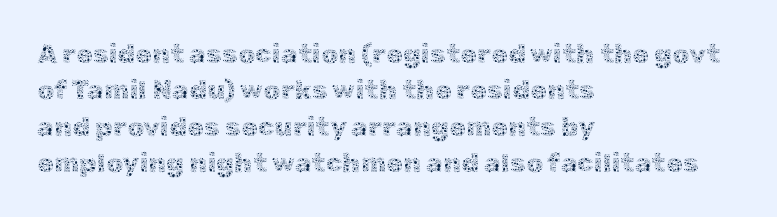
The image shows 27 px text type, upright; set left-aligned, normal line spacing (1.35x), normal letter spacing, not underlined.
